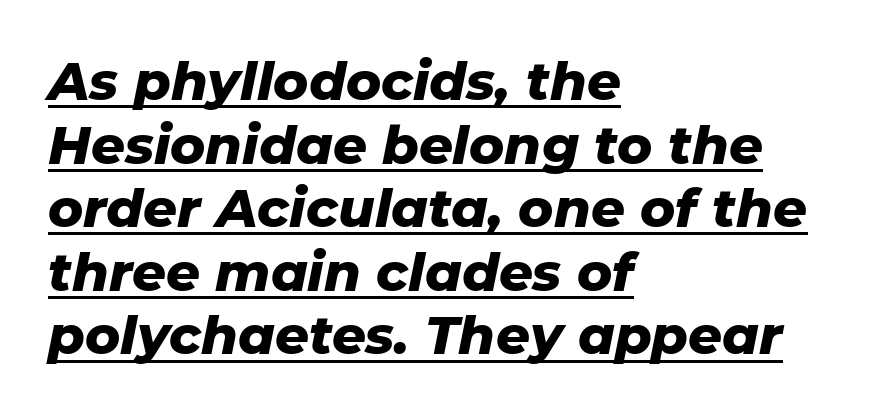
{"italic": "yes", "lean": "right", "slant_degrees": 11, "bold": "yes", "weight": "heavy", "width": "normal", "stroke_contrast": "low", "x_height": "medium", "monospaced": "no", "underline": "yes", "align": "left", "line_spacing_ratio": 1.2, "letter_spacing": "normal", "letter_spacing_em": 0.0, "glyph_px": 53}
